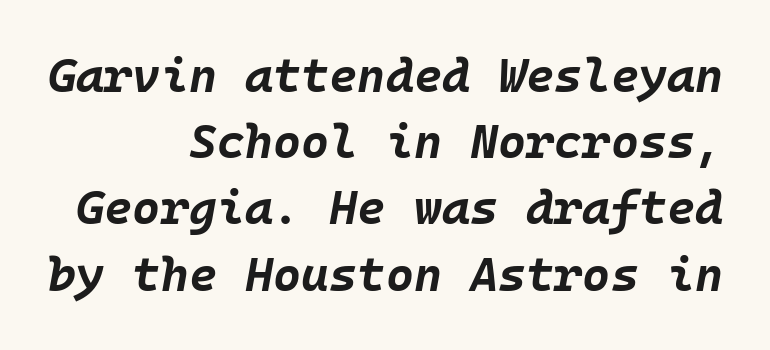
Posture: slanted. Spacing verdict: monospaced, one width for all characters. Bold? Absolutely — the strokes are thick and heavy. The gaps between neighbouring characters are ordinary and unremarkable. A typesetter would call this leading conventional body-copy spacing. The passage is arranged like a letterhead date or caption credit — flush right.
